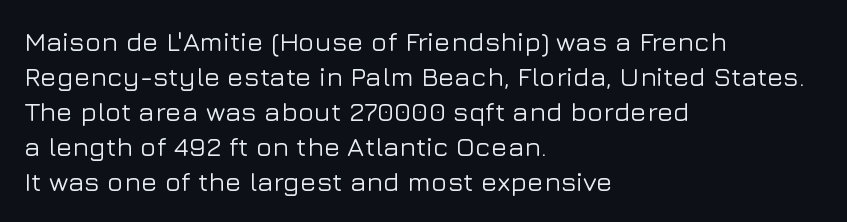
Q: Is the text italic (slanted)? A: No, it is upright.
Q: Is the text underlined? A: No.
Q: How is the paragraph aligned? A: Left-aligned.
Q: Is the spacing between letters normal or unusually wide? A: Normal.
Q: Is the spacing between lines tight, normal or loose? A: Normal.
